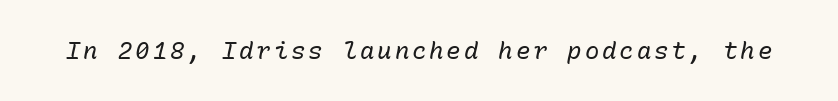
Q: Is the text bold? A: No.
Q: Is the text italic (slanted)? A: Yes, it leans right by about 10 degrees.
Q: Is the text underlined? A: No.
